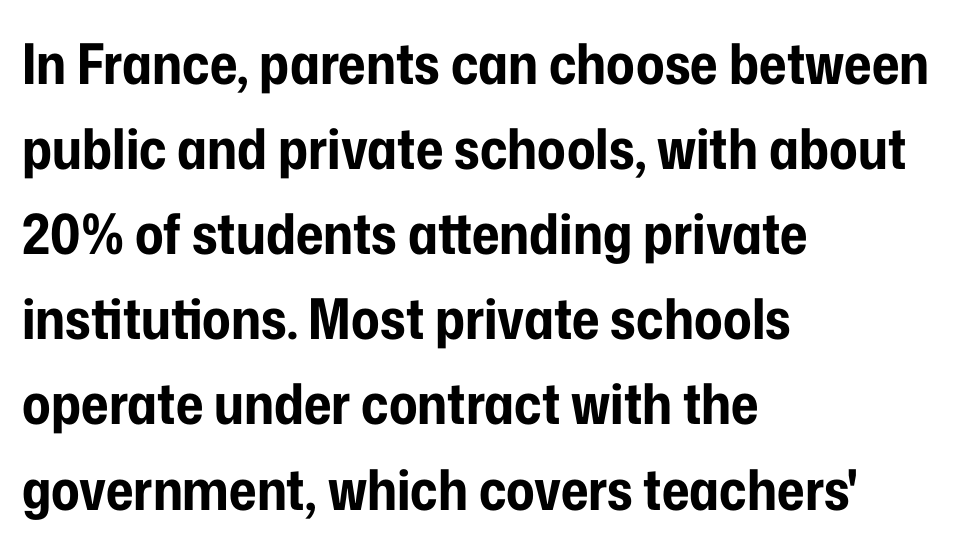
{"serif": "no", "italic": "no", "bold": "yes", "weight": "bold", "width": "condensed", "stroke_contrast": "low", "x_height": "medium", "monospaced": "no", "underline": "no", "align": "left", "line_spacing": "normal", "line_spacing_ratio": 1.52, "letter_spacing": "normal", "letter_spacing_em": 0.0, "glyph_px": 56}
